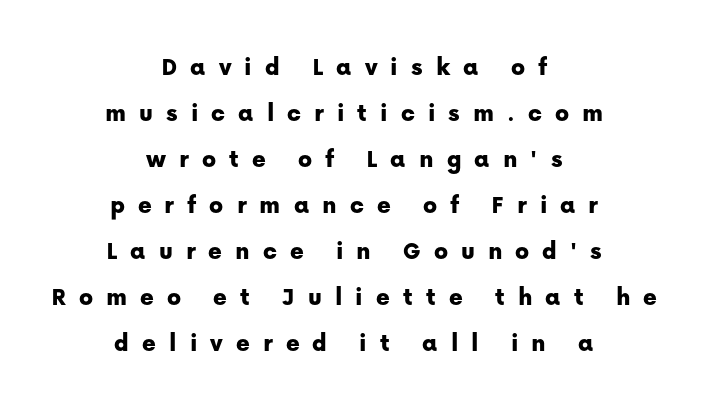
The string is rendered with underlining switched off. Leftover space on each line is divided equally before and after the words. Tracking value appears strongly positive — letters spread wide. The lettering stays uniformly vertical, giving the passage a roman look.
